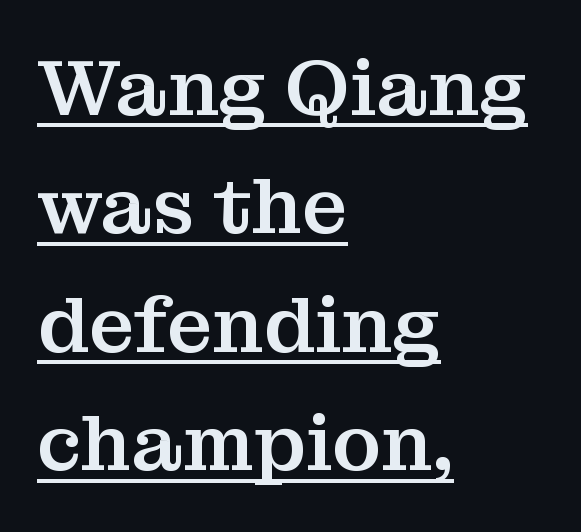
Q: Is the text italic (slanted)? A: No, it is upright.
Q: Is the typeface a serif or a sans-serif typeface? A: Serif.
Q: Is the text underlined? A: Yes.
Q: How is the paragraph aligned? A: Left-aligned.
Q: Is the spacing between letters normal or unusually wide? A: Normal.
Q: Is the spacing between lines tight, normal or loose? A: Normal.
Q: Width (condensed, normal, or wide)? A: Normal.
Q: Stroke contrast? A: Medium.
Q: x-height? A: Medium.
Q: Monospaced? A: No.
